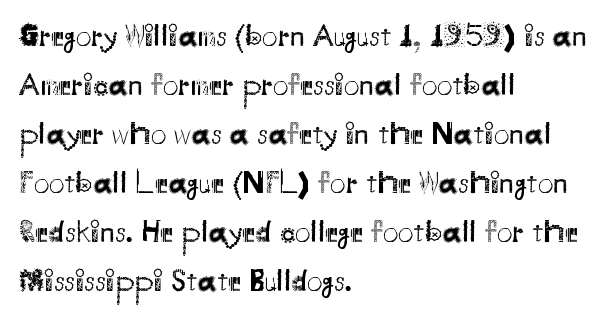
Normally led — the rows are evenly, conventionally spaced. Stroke terminals: plain, sans-serif. Is the block centered? No — it sits flush against the left margin. Character widths vary here, with narrow letters taking less room than wide ones. A typesetter would call this zero additional tracking.
